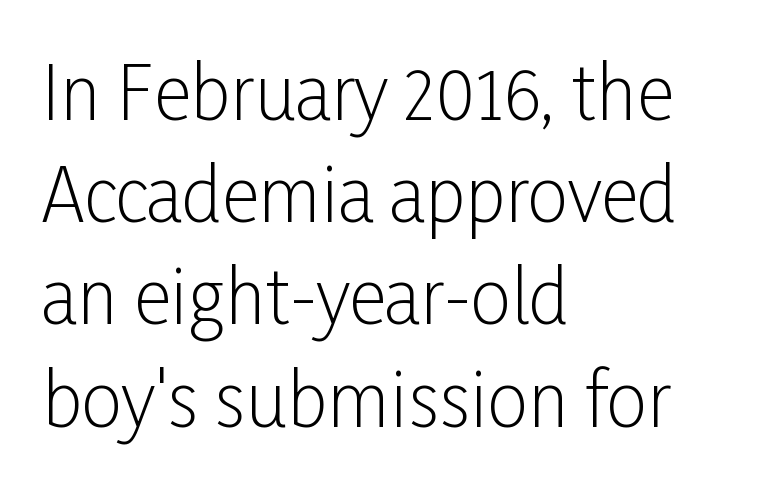
{"serif": "no", "italic": "no", "bold": "no", "weight": "light", "width": "condensed", "stroke_contrast": "low", "x_height": "medium", "monospaced": "no", "underline": "no", "align": "left", "line_spacing": "normal", "line_spacing_ratio": 1.4, "letter_spacing": "normal", "letter_spacing_em": 0.0, "glyph_px": 73}
